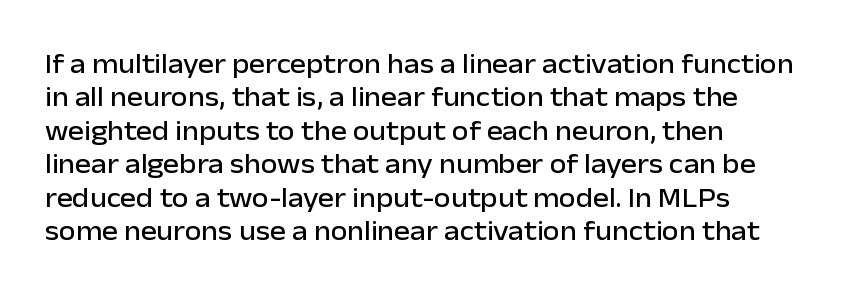
Q: Is the text italic (slanted)? A: No, it is upright.
Q: Is the text underlined? A: No.
Q: Is the spacing between letters normal or unusually wide? A: Normal.
